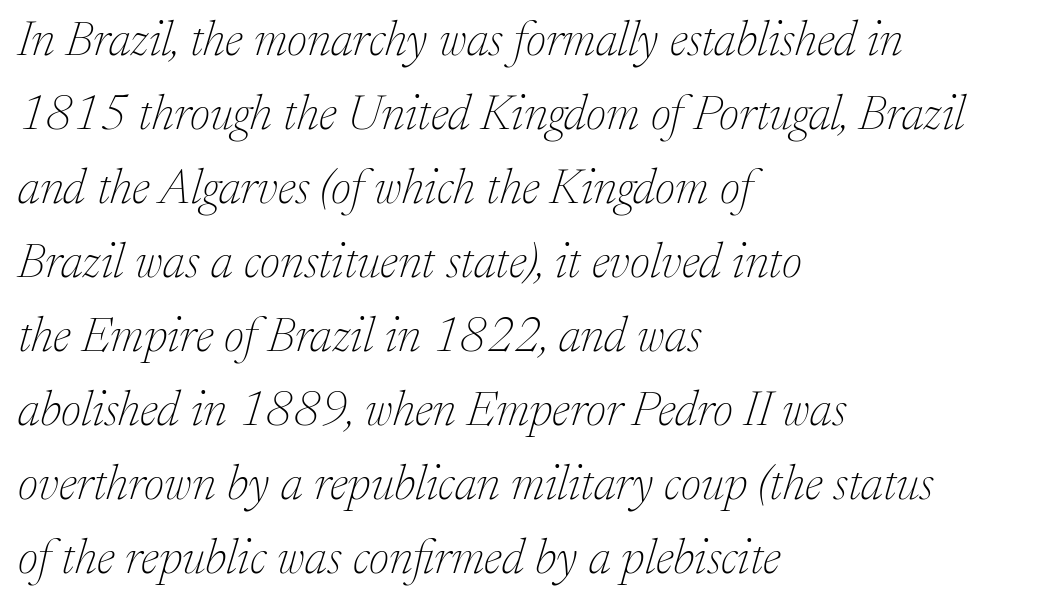
The image shows 49 px thin serif type, italic (leaning right); set left-aligned, normal line spacing (1.51x), normal letter spacing, not underlined; low stroke contrast and a medium x-height.
